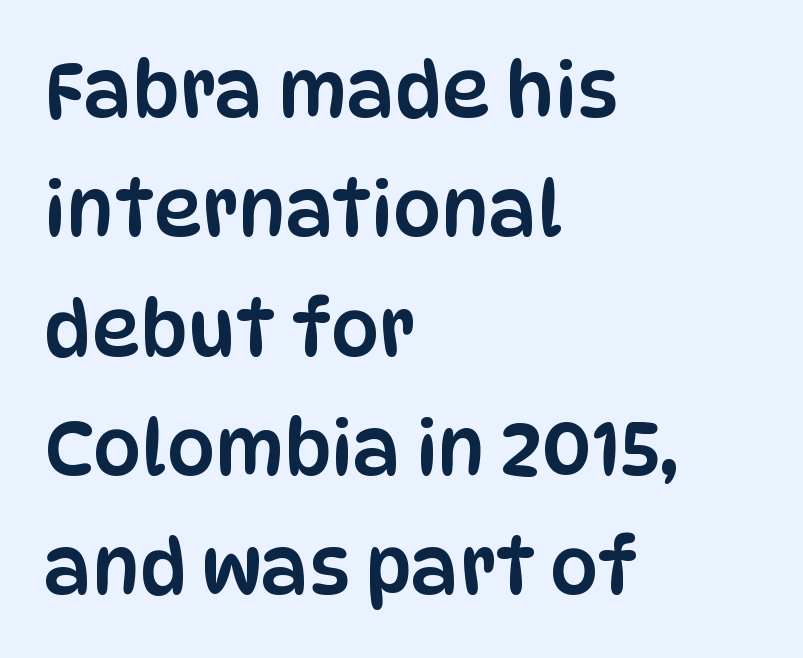
The space beneath each line is pristine and unruled. Does the lettering tilt? It doesn't — this is upright. Every row of glyphs begins at an identical x-position on the left. Spacing verdict: proportional, widths tailored to each character. Letter spacing: default.
